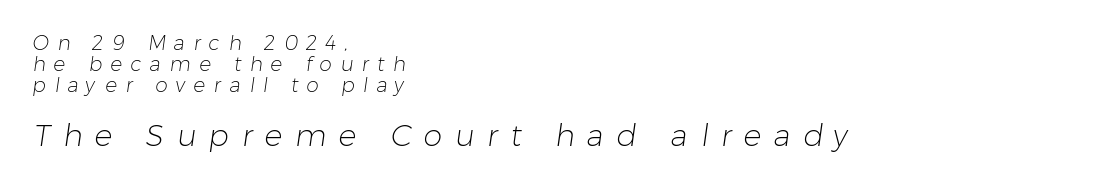
Q: Is the text bold? A: No.
Q: Is the typeface a serif or a sans-serif typeface? A: Sans-serif.
Q: Is the text underlined? A: No.
Q: How is the paragraph aligned? A: Left-aligned.
Q: Is the spacing between letters normal or unusually wide? A: Unusually wide.
Q: Is the spacing between lines tight, normal or loose? A: Tight.
Q: Which block of text is set in a larger size, the first (top) or the second (bottom)? A: The second (bottom) one.
Q: Width (condensed, normal, or wide)? A: Normal.
Q: Stroke contrast? A: Low.
Q: x-height? A: Medium.
Q: Monospaced? A: No.
